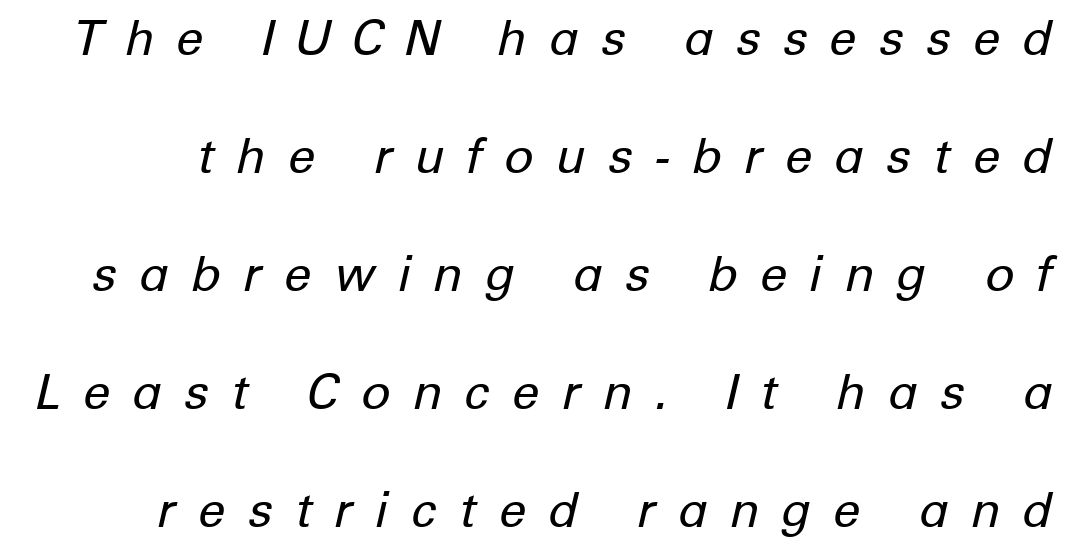
Q: Is the text bold? A: No.
Q: Is the text italic (slanted)? A: Yes, it leans right by about 12 degrees.
Q: Is the text underlined? A: No.
Q: Is the spacing between letters normal or unusually wide? A: Unusually wide.
Q: Is the spacing between lines tight, normal or loose? A: Loose.
Q: Width (condensed, normal, or wide)? A: Normal.
Q: Stroke contrast? A: Low.
Q: x-height? A: Medium.
Q: Monospaced? A: No.
